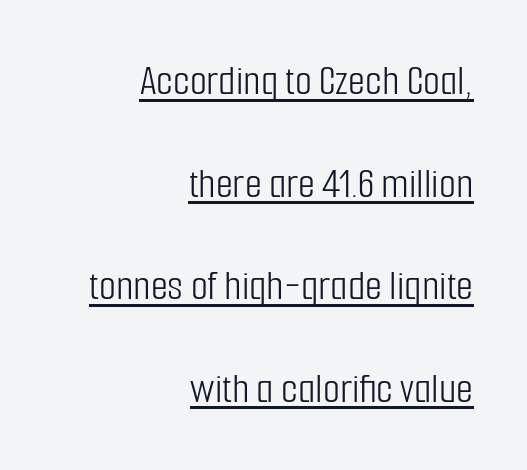
The image shows 44 px light, condensed sans-serif type, upright; set right-aligned, loose line spacing (2.33x), normal letter spacing, underlined; low stroke contrast and a medium x-height.
